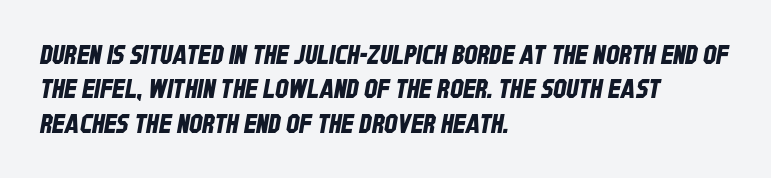
This rendering features lettering with no underline. Tracking here is standard; glyphs follow each other at the usual distance. The paragraph has a hard left edge and a soft right edge. Quick note: interline space is typical.
